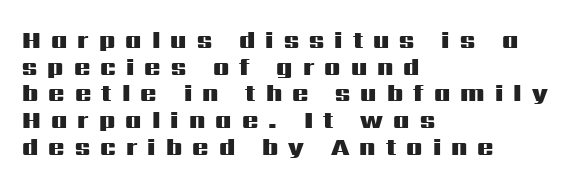
Q: Is the text bold? A: Yes.
Q: Is the text italic (slanted)? A: No, it is upright.
Q: Is the text underlined? A: No.
Q: How is the paragraph aligned? A: Left-aligned.
Q: Is the spacing between letters normal or unusually wide? A: Unusually wide.
Q: Is the spacing between lines tight, normal or loose? A: Tight.
